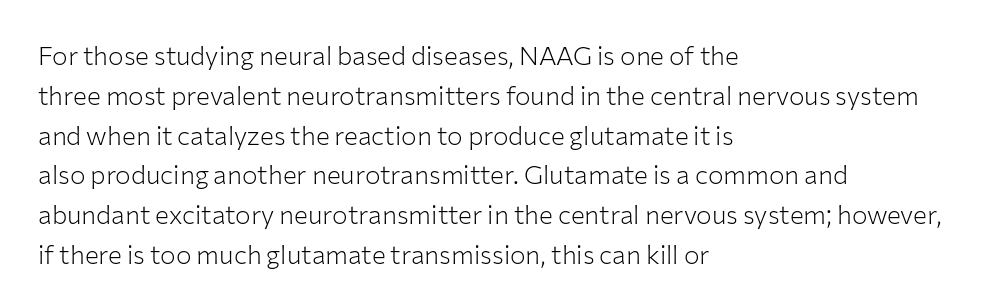
Q: Is the text bold? A: No.
Q: Is the text italic (slanted)? A: No, it is upright.
Q: Is the text underlined? A: No.
Q: How is the paragraph aligned? A: Left-aligned.
Q: Is the spacing between letters normal or unusually wide? A: Normal.
Q: Is the spacing between lines tight, normal or loose? A: Normal.
